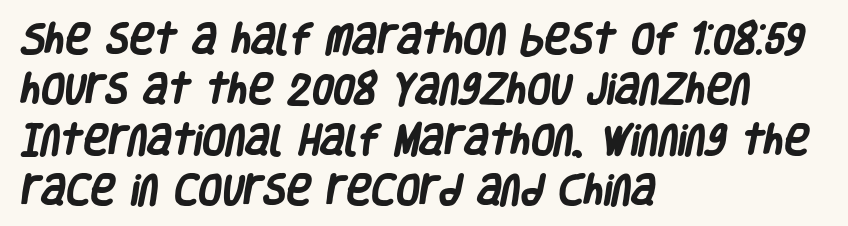
Q: Is the text bold? A: Yes.
Q: Is the typeface a serif or a sans-serif typeface? A: Sans-serif.
Q: Is the text underlined? A: No.
Q: How is the paragraph aligned? A: Left-aligned.
Q: Is the spacing between letters normal or unusually wide? A: Normal.
Q: Is the spacing between lines tight, normal or loose? A: Normal.
Q: Width (condensed, normal, or wide)? A: Condensed.
Q: Stroke contrast? A: Low.
Q: x-height? A: Large.
Q: Monospaced? A: No.
